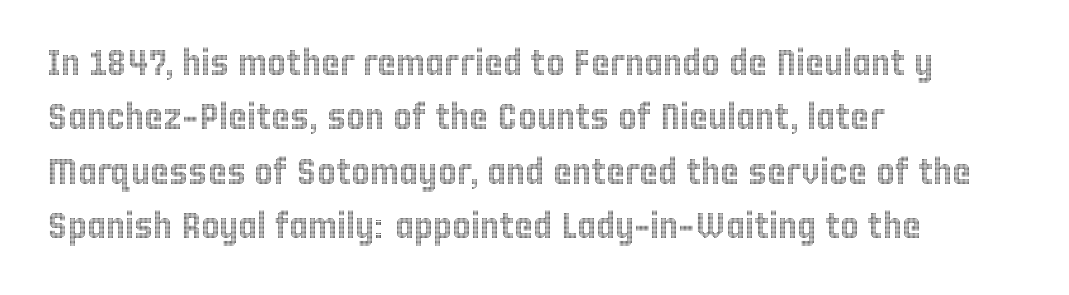
{"italic": "no", "width": "condensed", "x_height": "large", "monospaced": "no", "underline": "no", "align": "left", "line_spacing": "normal", "line_spacing_ratio": 1.51, "letter_spacing": "normal", "letter_spacing_em": 0.0, "glyph_px": 36}
